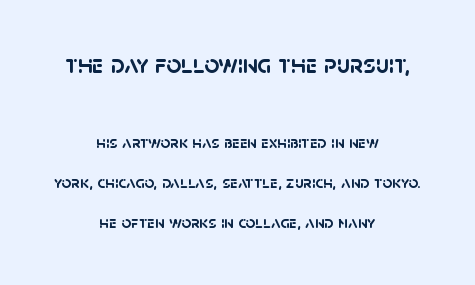
The rag falls on both sides of this text block equally. Honestly, the rows look like they've been pulled way apart. This rendering leaves character spacing at its baseline value. Every letter is thick-stroked: bold, no question. The block sitting higher on the canvas is the one with enlarged characters.
